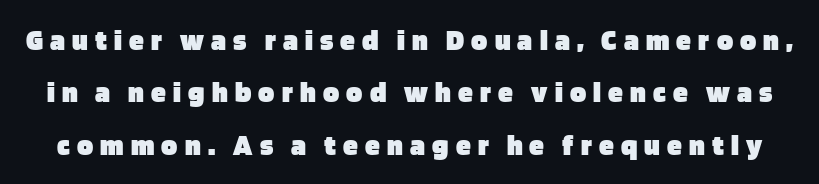
The image shows 30 px heavy sans-serif type, upright; set line spacing 1.75x, unusually wide letter spacing (+0.24 em), not underlined; low stroke contrast and a large x-height.
